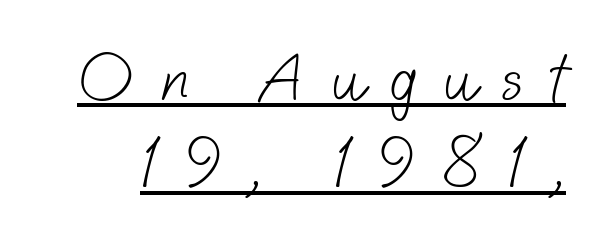
The image shows 70 px light sans-serif type; set normal line spacing (1.25x), unusually wide letter spacing (+0.37 em), underlined; low stroke contrast and a small x-height.
